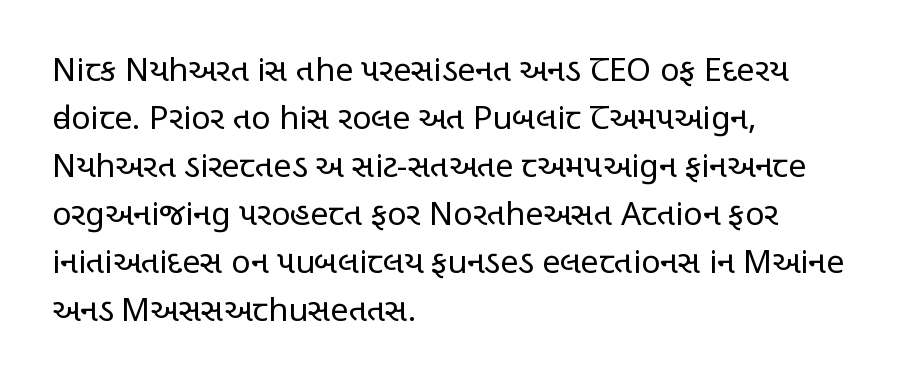
The image shows 32 px regular-weight, condensed sans-serif type, upright; set left-aligned, normal line spacing (1.5x), normal letter spacing, not underlined; low stroke contrast and a large x-height.
